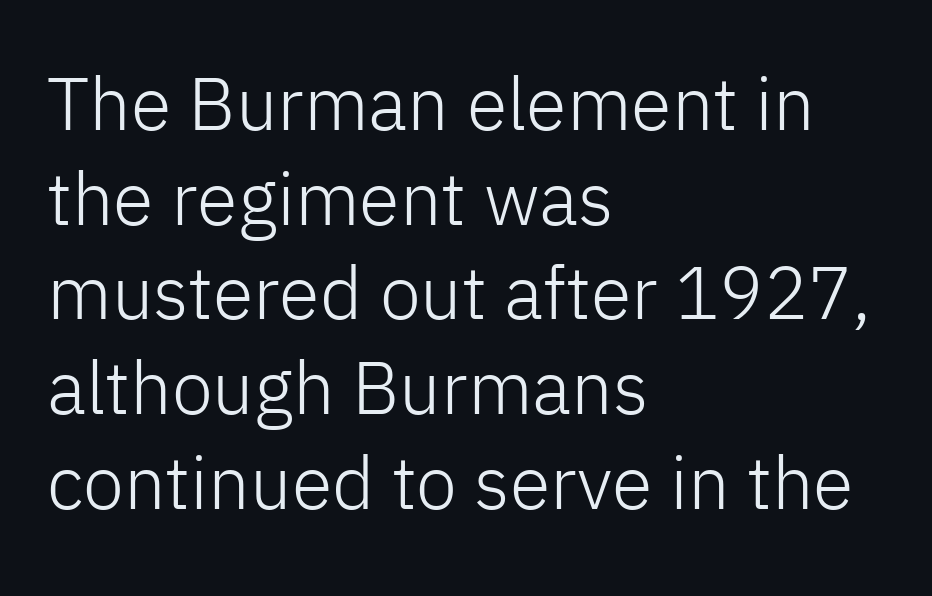
A typesetter would call this leading conventional body-copy spacing. Are there feet on the stems? There aren't — it's a sans. Is this a fixed-width face? No — the glyphs have proportional, varying widths. No chunkiness to these letters — they're not bold. The typesetter chose a ragged-right arrangement here. This rendering leaves character spacing at its baseline value.
